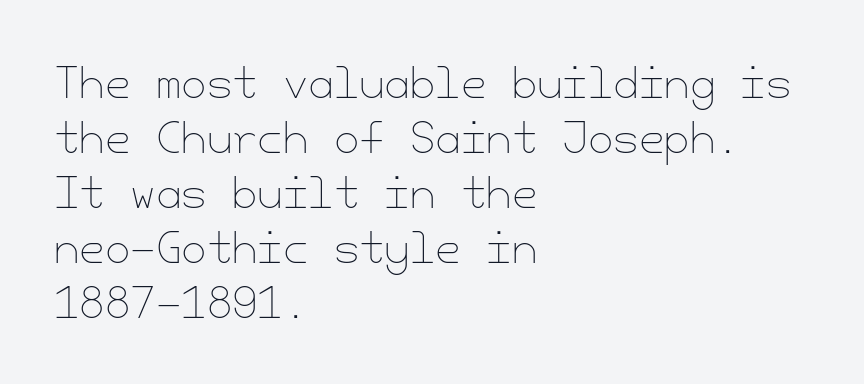
The image shows 41 px thin type, upright; set left-aligned, normal line spacing (1.34x), normal letter spacing, not underlined; low stroke contrast and a small x-height.
